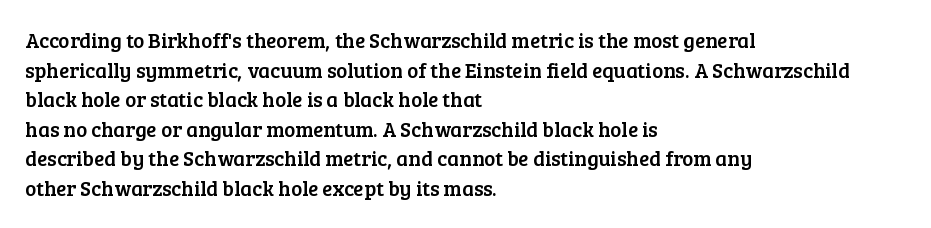
{"italic": "no", "underline": "no", "align": "left", "line_spacing": "normal", "line_spacing_ratio": 1.41, "letter_spacing": "normal", "letter_spacing_em": 0.0, "glyph_px": 21}
